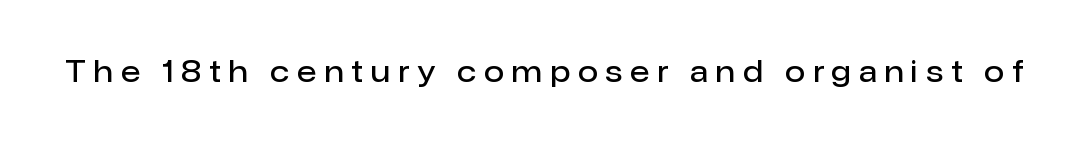
Q: Is the text bold? A: Semi-bold.
Q: Is the text italic (slanted)? A: No, it is upright.
Q: Is the typeface a serif or a sans-serif typeface? A: Sans-serif.
Q: Is the text underlined? A: No.
Q: Is the spacing between letters normal or unusually wide? A: Unusually wide.
Q: Width (condensed, normal, or wide)? A: Normal.
Q: Stroke contrast? A: Low.
Q: x-height? A: Medium.
Q: Monospaced? A: No.
